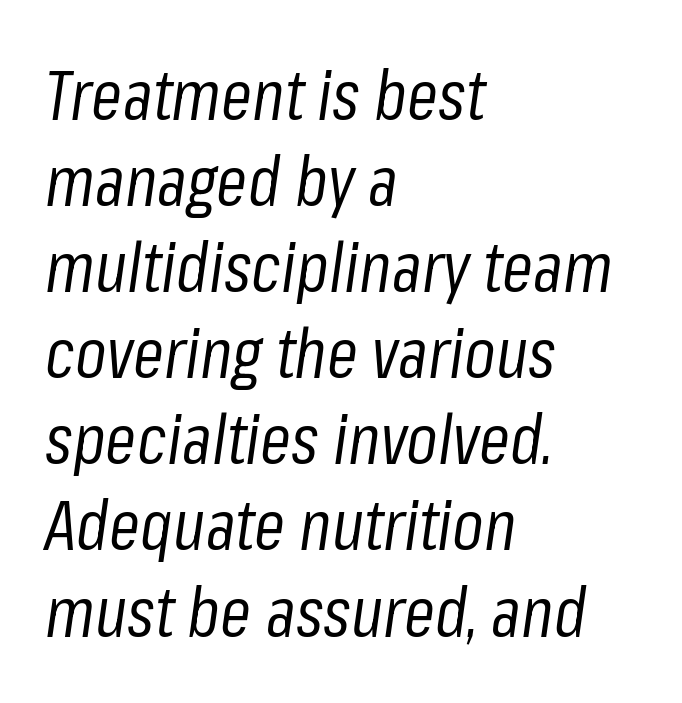
{"italic": "yes", "lean": "right", "slant_degrees": 8, "bold": "no", "weight": "regular", "width": "condensed", "stroke_contrast": "low", "x_height": "medium", "monospaced": "no", "underline": "no", "align": "left", "line_spacing_ratio": 1.23, "letter_spacing": "normal", "letter_spacing_em": 0.0, "glyph_px": 70}
